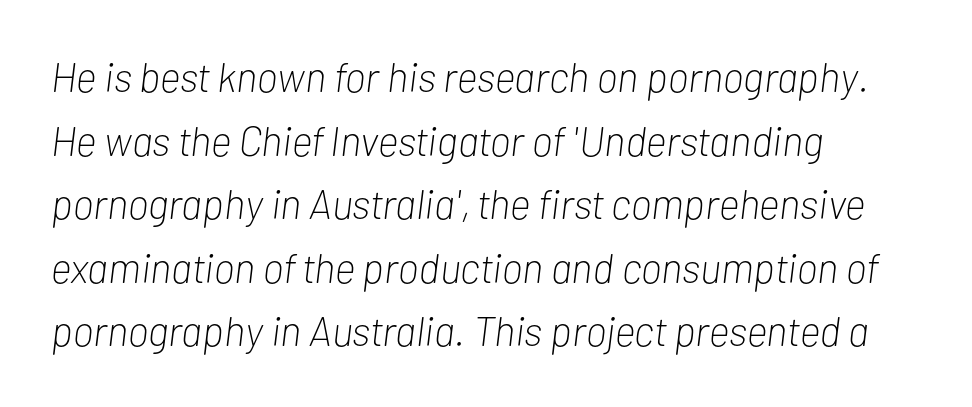
The image shows 41 px light, condensed type, italic (leaning right); set left-aligned, normal line spacing (1.55x), normal letter spacing, not underlined; low stroke contrast and a medium x-height.
